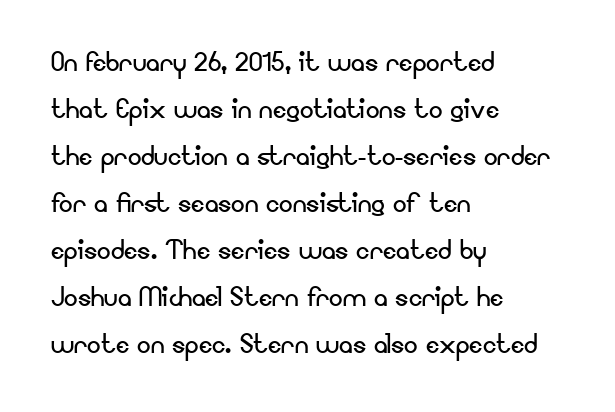
The text block is weighted toward the left margin, trailing off unevenly rightward. Rule under the text: the space is simply empty. Think standard paragraph weight, or any step lighter than that. Italic? Not at all — the glyphs are vertical. The type family on display is of the sans-serif kind.
